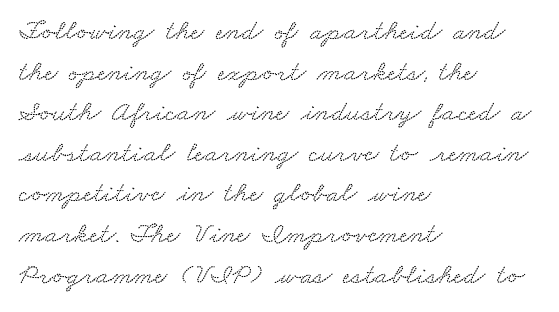
The image shows 29 px wide serif type; set left-aligned, normal line spacing (1.4x), normal letter spacing, not underlined; medium stroke contrast and a small x-height.
